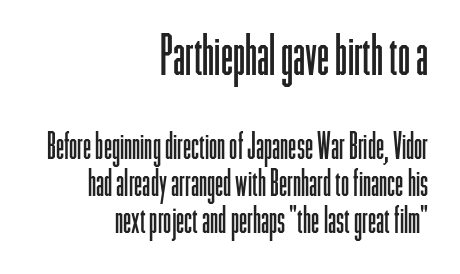
Q: Is the text bold? A: No.
Q: Is the text italic (slanted)? A: No, it is upright.
Q: Is the typeface a serif or a sans-serif typeface? A: Sans-serif.
Q: Is the text underlined? A: No.
Q: How is the paragraph aligned? A: Right-aligned.
Q: Is the spacing between letters normal or unusually wide? A: Normal.
Q: Is the spacing between lines tight, normal or loose? A: Tight.
Q: Which block of text is set in a larger size, the first (top) or the second (bottom)? A: The first (top) one.
Q: Width (condensed, normal, or wide)? A: Condensed.
Q: Stroke contrast? A: Low.
Q: x-height? A: Medium.
Q: Monospaced? A: No.
